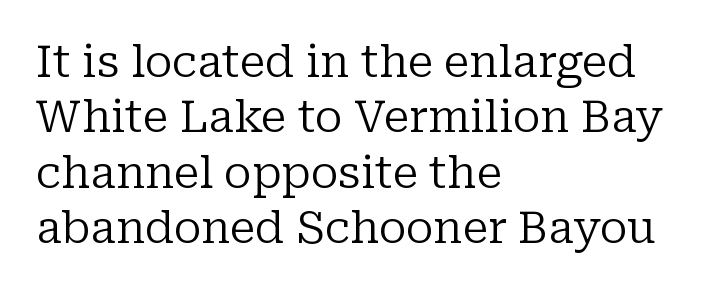
{"serif": "yes", "italic": "no", "bold": "no", "weight": "regular", "width": "normal", "stroke_contrast": "low", "x_height": "medium", "monospaced": "no", "underline": "no", "align": "left", "line_spacing": "normal", "line_spacing_ratio": 1.26, "letter_spacing": "normal", "letter_spacing_em": 0.0, "glyph_px": 44}
